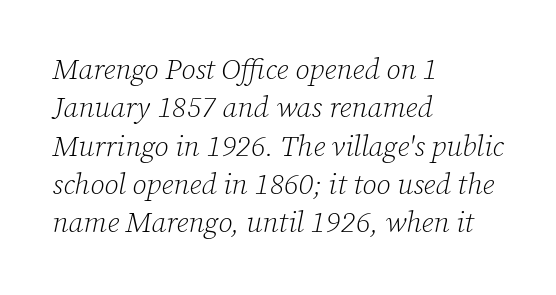
The image shows 29 px light serif type, italic (leaning right); set left-aligned, normal line spacing (1.32x), normal letter spacing, not underlined; low stroke contrast and a medium x-height.
